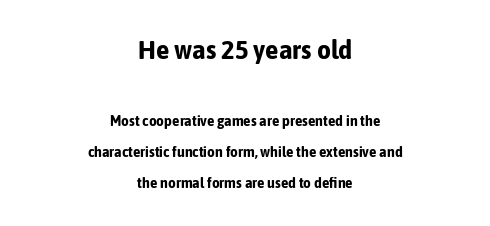
The image shows 27 px bold type, upright; set centered, loose line spacing (2.08x), normal letter spacing, not underlined; the first (top) block is 1.8x larger.
